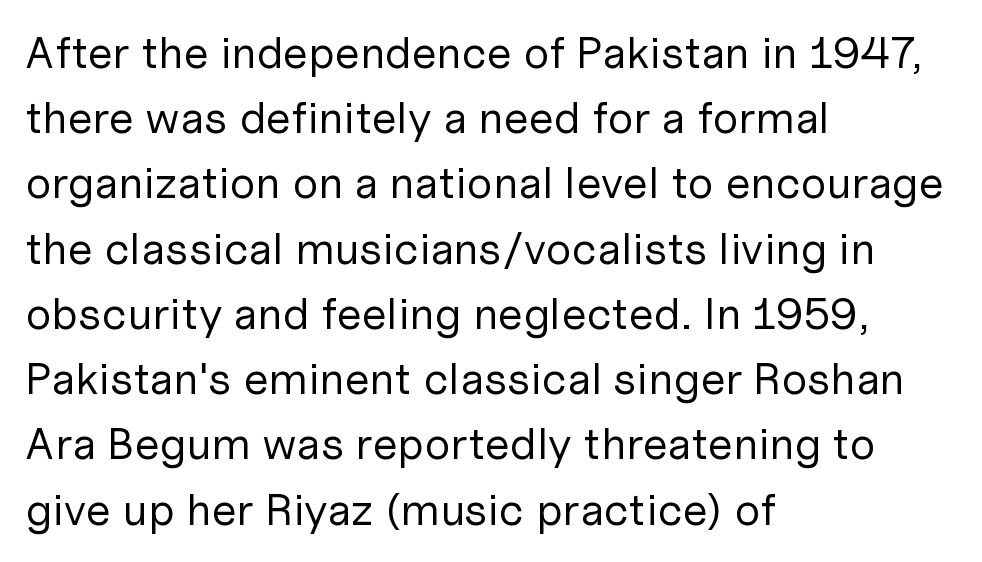
Q: Is the text bold? A: No.
Q: Is the text italic (slanted)? A: No, it is upright.
Q: Is the typeface a serif or a sans-serif typeface? A: Sans-serif.
Q: Is the text underlined? A: No.
Q: How is the paragraph aligned? A: Left-aligned.
Q: Is the spacing between letters normal or unusually wide? A: Normal.
Q: Is the spacing between lines tight, normal or loose? A: Normal.
Q: Width (condensed, normal, or wide)? A: Normal.
Q: Stroke contrast? A: Low.
Q: x-height? A: Medium.
Q: Monospaced? A: No.
